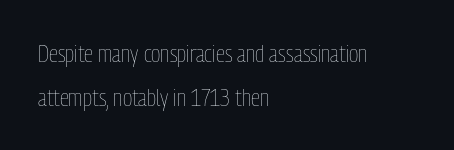
{"italic": "no", "bold": "no", "underline": "no", "align": "left", "line_spacing_ratio": 1.83, "letter_spacing": "normal", "letter_spacing_em": 0.0, "glyph_px": 24}
